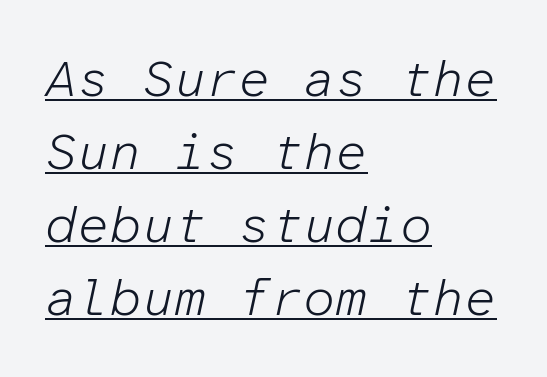
Q: Is the text bold? A: No.
Q: Is the text italic (slanted)? A: Yes, it leans right by about 12 degrees.
Q: Is the text underlined? A: Yes.
Q: How is the paragraph aligned? A: Left-aligned.
Q: Is the spacing between letters normal or unusually wide? A: Normal.
Q: Is the spacing between lines tight, normal or loose? A: Normal.
Q: Width (condensed, normal, or wide)? A: Normal.
Q: Stroke contrast? A: Low.
Q: x-height? A: Medium.
Q: Monospaced? A: Yes.
